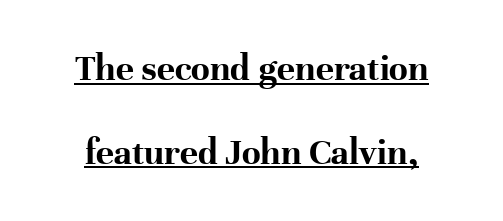
Q: Is the text bold? A: Yes.
Q: Is the text italic (slanted)? A: No, it is upright.
Q: Is the typeface a serif or a sans-serif typeface? A: Serif.
Q: Is the text underlined? A: Yes.
Q: Is the spacing between letters normal or unusually wide? A: Normal.
Q: Is the spacing between lines tight, normal or loose? A: Loose.
Q: Width (condensed, normal, or wide)? A: Normal.
Q: Stroke contrast? A: High.
Q: x-height? A: Medium.
Q: Monospaced? A: No.
